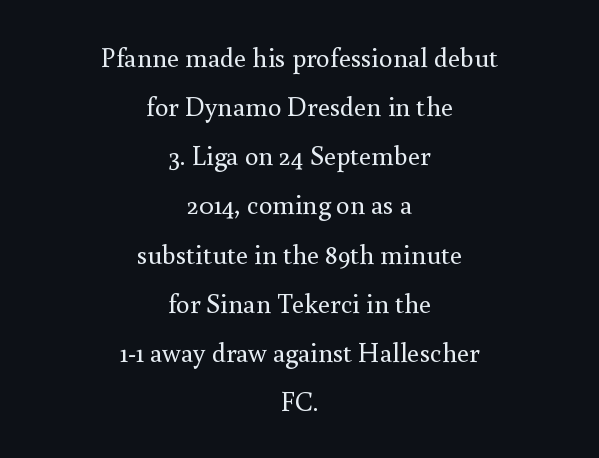
The letters stand upright; this is a roman face. These lines are centered, leaving both edges ragged. Plain, unruled lines of type. The passage shown has conventional tracking throughout. A light-to-regular cut is what we see here.
